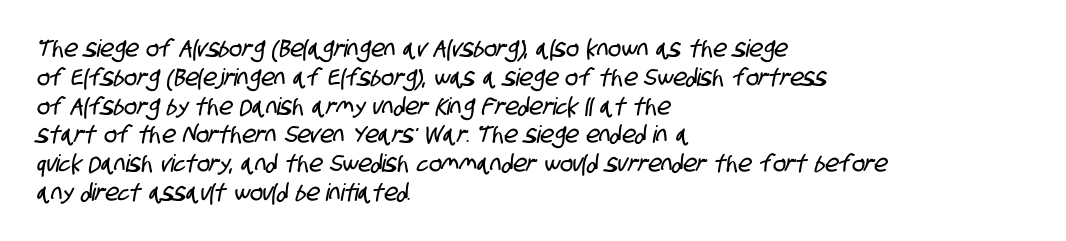
{"underline": "no", "align": "left", "line_spacing_ratio": 1.2, "letter_spacing": "normal", "letter_spacing_em": 0.0, "glyph_px": 24}
